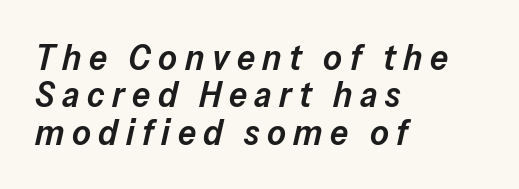
The image shows 36 px semibold type, italic (leaning right); set left-aligned, tight line spacing (1.04x), unusually wide letter spacing (+0.21 em), not underlined; low stroke contrast and a medium x-height.
